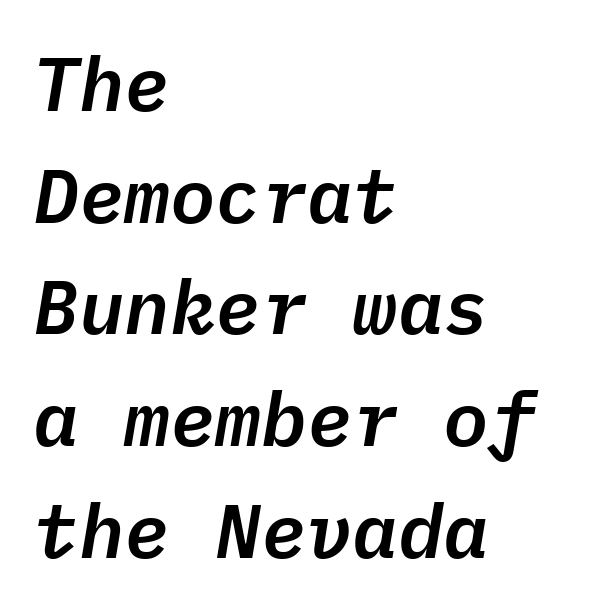
Q: Is the text italic (slanted)? A: Yes, it leans right by about 9 degrees.
Q: Is the text underlined? A: No.
Q: How is the paragraph aligned? A: Left-aligned.
Q: Is the spacing between letters normal or unusually wide? A: Normal.
Q: Is the spacing between lines tight, normal or loose? A: Normal.
Q: Width (condensed, normal, or wide)? A: Normal.
Q: Stroke contrast? A: Low.
Q: x-height? A: Medium.
Q: Monospaced? A: Yes.
